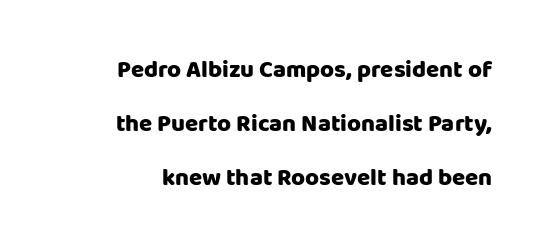
{"italic": "no", "underline": "no", "line_spacing": "loose", "line_spacing_ratio": 2.26, "letter_spacing": "normal", "letter_spacing_em": 0.0, "glyph_px": 24}
